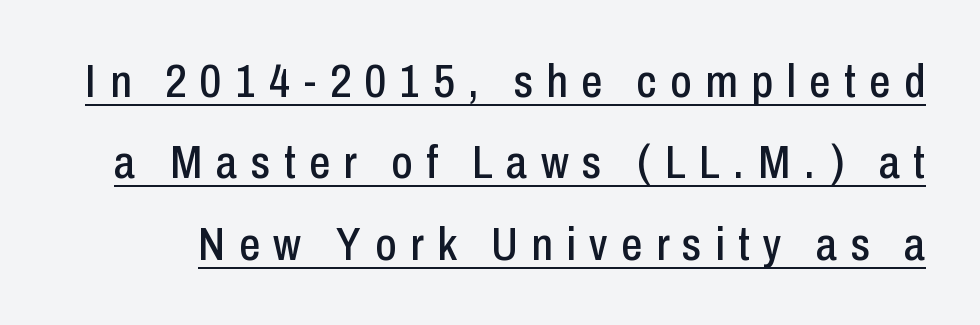
{"serif": "no", "italic": "no", "width": "condensed", "stroke_contrast": "low", "x_height": "medium", "monospaced": "no", "underline": "yes", "line_spacing_ratio": 1.73, "letter_spacing": "wide", "letter_spacing_em": 0.29, "glyph_px": 47}
